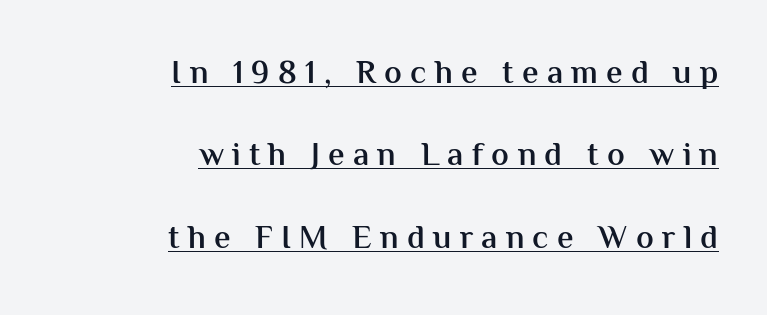
{"serif": "no", "italic": "no", "bold": "semi", "weight": "semibold", "width": "normal", "stroke_contrast": "medium", "x_height": "medium", "monospaced": "no", "underline": "yes", "align": "right", "line_spacing": "loose", "line_spacing_ratio": 2.5, "letter_spacing": "wide", "letter_spacing_em": 0.25, "glyph_px": 33}
